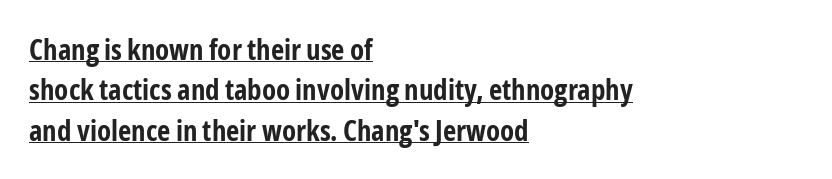
The typesetter chose a ragged-right arrangement here. Looks like someone drew a line under every word here. The specimen reads as upright at a glance. Looks like regular typesetting: each glyph gets only the width it needs.
